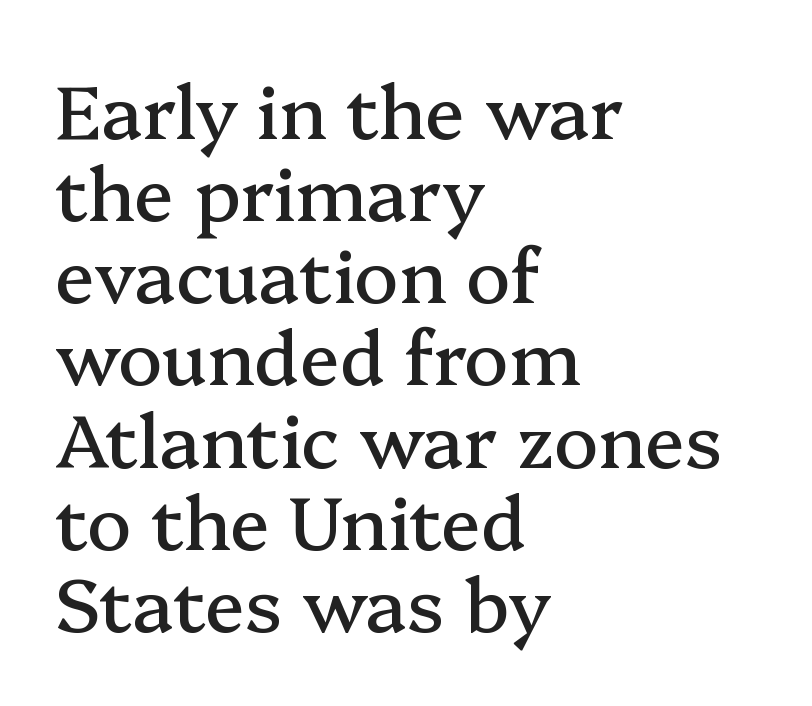
{"serif": "yes", "italic": "no", "width": "normal", "stroke_contrast": "medium", "x_height": "medium", "monospaced": "no", "underline": "no", "align": "left", "line_spacing": "tight", "line_spacing_ratio": 1.11, "letter_spacing": "normal", "letter_spacing_em": 0.0, "glyph_px": 74}
